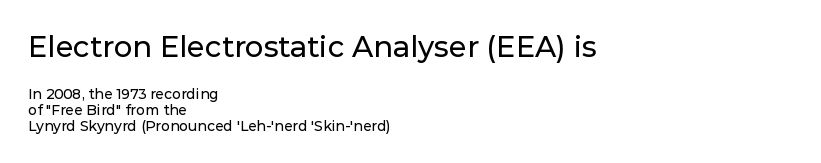
Q: Is the text italic (slanted)? A: No, it is upright.
Q: Is the typeface a serif or a sans-serif typeface? A: Sans-serif.
Q: Is the text underlined? A: No.
Q: How is the paragraph aligned? A: Left-aligned.
Q: Is the spacing between letters normal or unusually wide? A: Normal.
Q: Is the spacing between lines tight, normal or loose? A: Tight.
Q: Which block of text is set in a larger size, the first (top) or the second (bottom)? A: The first (top) one.
Q: Width (condensed, normal, or wide)? A: Normal.
Q: Stroke contrast? A: Low.
Q: x-height? A: Medium.
Q: Monospaced? A: No.
